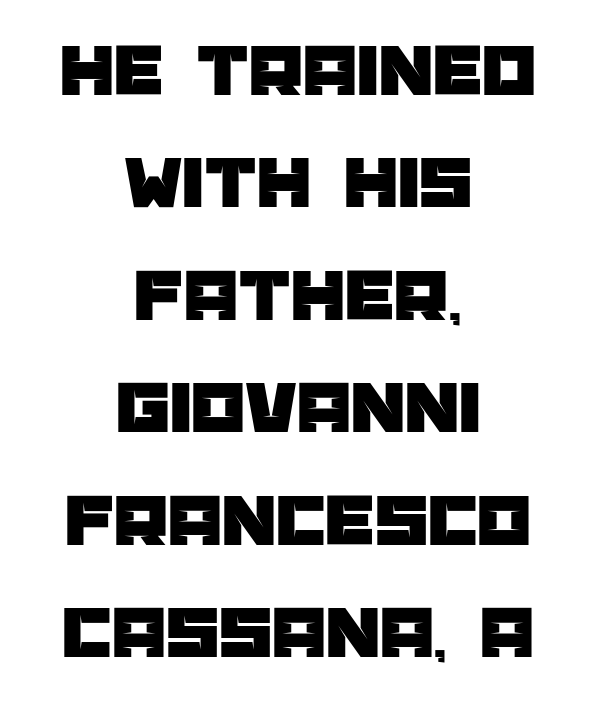
Q: Is the text italic (slanted)? A: No, it is upright.
Q: Is the typeface a serif or a sans-serif typeface? A: Sans-serif.
Q: Is the text underlined? A: No.
Q: How is the paragraph aligned? A: Centered.
Q: Is the spacing between letters normal or unusually wide? A: Normal.
Q: Is the spacing between lines tight, normal or loose? A: Normal.
Q: Width (condensed, normal, or wide)? A: Normal.
Q: Stroke contrast? A: Low.
Q: x-height? A: Large.
Q: Monospaced? A: No.
